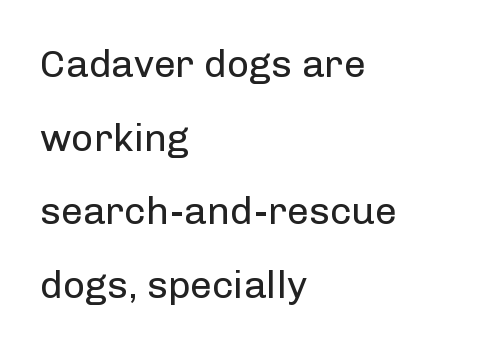
Leftover space on each line is placed entirely after the last word. The typesetting does not lean heavy: it is not bold. Style check: upright. Lines of text with bare space underneath.
